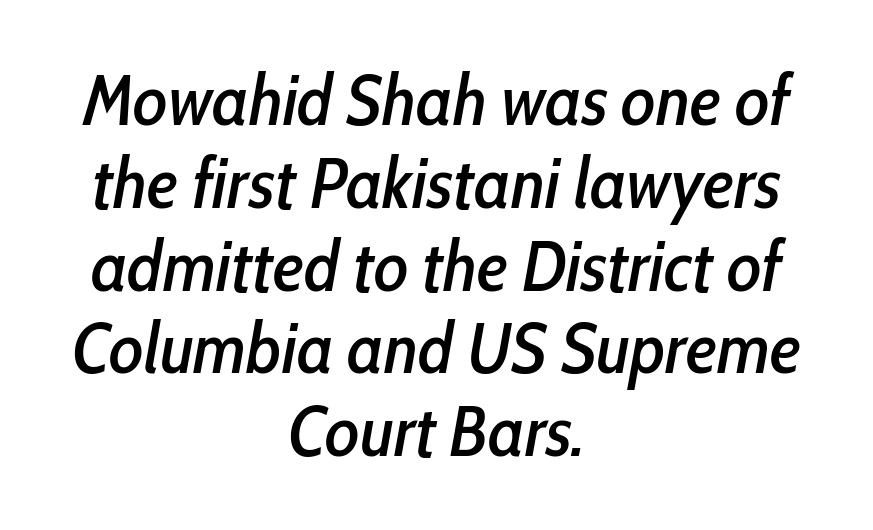
{"italic": "yes", "lean": "right", "slant_degrees": 10, "width": "condensed", "stroke_contrast": "low", "x_height": "medium", "monospaced": "no", "underline": "no", "align": "center", "line_spacing": "tight", "line_spacing_ratio": 1.15, "letter_spacing": "normal", "letter_spacing_em": 0.0, "glyph_px": 72}
